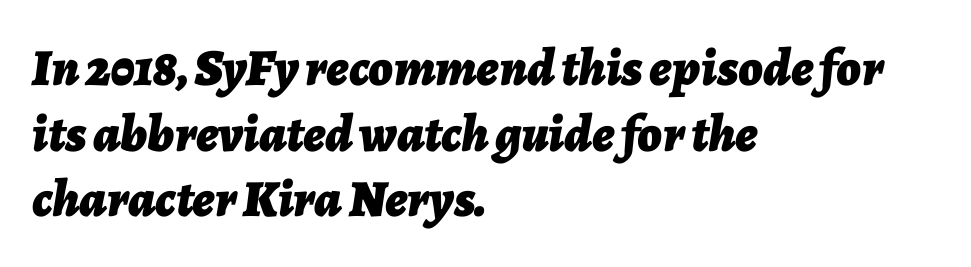
{"italic": "yes", "lean": "right", "slant_degrees": 7, "bold": "yes", "weight": "bold", "width": "normal", "stroke_contrast": "low", "x_height": "medium", "monospaced": "no", "underline": "no", "align": "left", "line_spacing": "normal", "line_spacing_ratio": 1.26, "letter_spacing": "normal", "letter_spacing_em": 0.0, "glyph_px": 52}
